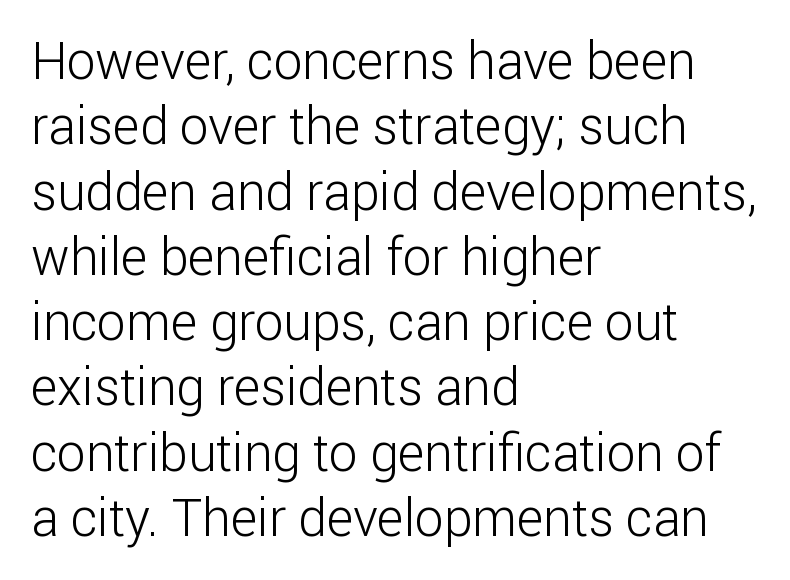
Q: Is the text bold? A: No.
Q: Is the text italic (slanted)? A: No, it is upright.
Q: Is the typeface a serif or a sans-serif typeface? A: Sans-serif.
Q: Is the text underlined? A: No.
Q: How is the paragraph aligned? A: Left-aligned.
Q: Is the spacing between letters normal or unusually wide? A: Normal.
Q: Is the spacing between lines tight, normal or loose? A: Normal.
Q: Width (condensed, normal, or wide)? A: Normal.
Q: Stroke contrast? A: Low.
Q: x-height? A: Medium.
Q: Monospaced? A: No.
